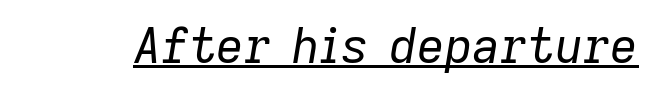
Looking at the ascenders, they clearly lean. On a weight scale, this lands at 450 or below. The face used here is proportionally spaced, like ordinary book or web type. The line texture is even and compact thanks to regular tracking. Underlined type.
